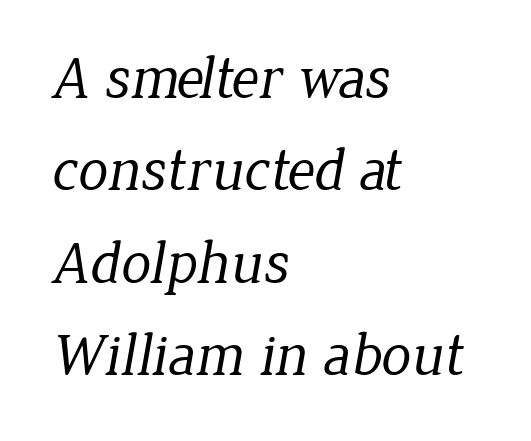
Q: Is the text bold? A: No.
Q: Is the typeface a serif or a sans-serif typeface? A: Serif.
Q: Is the text underlined? A: No.
Q: How is the paragraph aligned? A: Left-aligned.
Q: Is the spacing between letters normal or unusually wide? A: Normal.
Q: Is the spacing between lines tight, normal or loose? A: Normal.
Q: Width (condensed, normal, or wide)? A: Normal.
Q: Stroke contrast? A: Low.
Q: x-height? A: Medium.
Q: Monospaced? A: No.
